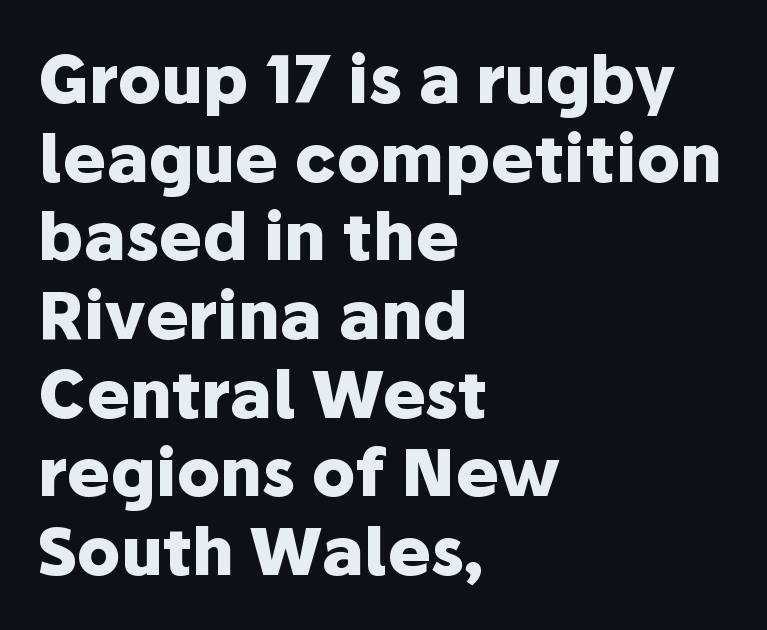
The image shows 65 px heavy sans-serif type, upright; set left-aligned, line spacing 1.21x, normal letter spacing, not underlined; low stroke contrast and a medium x-height.
